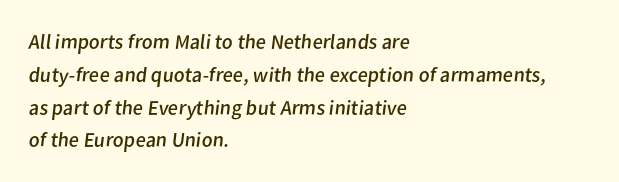
Q: Is the text bold? A: No.
Q: Is the text underlined? A: No.
Q: How is the paragraph aligned? A: Left-aligned.
Q: Is the spacing between letters normal or unusually wide? A: Normal.
Q: Is the spacing between lines tight, normal or loose? A: Normal.
